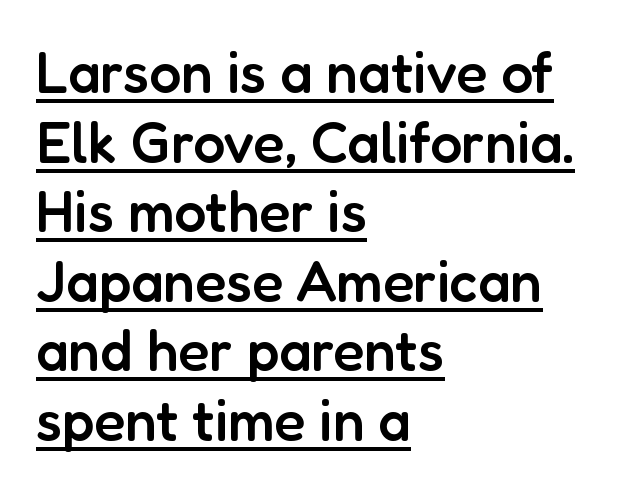
The image shows 57 px semibold sans-serif type, upright; set left-aligned, line spacing 1.22x, normal letter spacing, underlined; low stroke contrast and a medium x-height.
